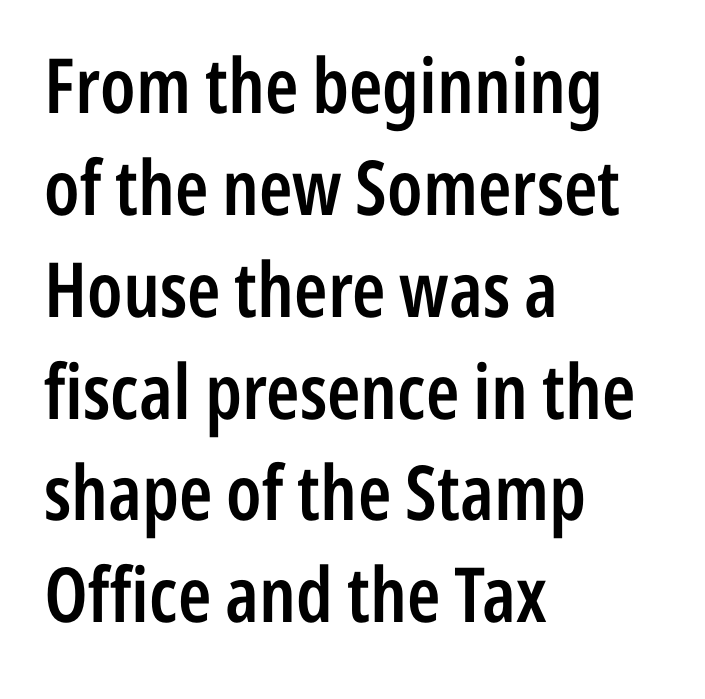
Q: Is the text bold? A: Semi-bold.
Q: Is the text italic (slanted)? A: No, it is upright.
Q: Is the typeface a serif or a sans-serif typeface? A: Sans-serif.
Q: Is the text underlined? A: No.
Q: How is the paragraph aligned? A: Left-aligned.
Q: Is the spacing between letters normal or unusually wide? A: Normal.
Q: Is the spacing between lines tight, normal or loose? A: Normal.
Q: Width (condensed, normal, or wide)? A: Condensed.
Q: Stroke contrast? A: Low.
Q: x-height? A: Medium.
Q: Monospaced? A: No.
